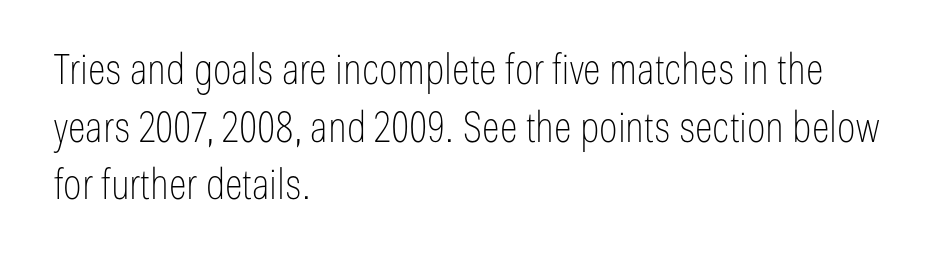
Q: Is the text bold? A: No.
Q: Is the text italic (slanted)? A: No, it is upright.
Q: Is the typeface a serif or a sans-serif typeface? A: Sans-serif.
Q: Is the text underlined? A: No.
Q: How is the paragraph aligned? A: Left-aligned.
Q: Is the spacing between letters normal or unusually wide? A: Normal.
Q: Is the spacing between lines tight, normal or loose? A: Normal.
Q: Width (condensed, normal, or wide)? A: Condensed.
Q: Stroke contrast? A: Low.
Q: x-height? A: Medium.
Q: Monospaced? A: No.
